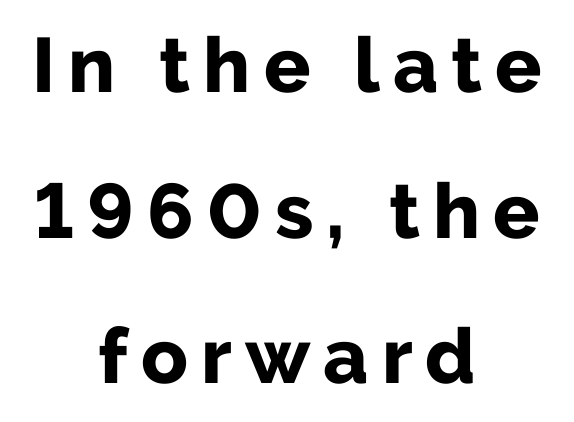
{"serif": "no", "italic": "no", "bold": "yes", "weight": "bold", "width": "normal", "stroke_contrast": "low", "x_height": "medium", "monospaced": "no", "underline": "no", "align": "center", "line_spacing_ratio": 1.89, "glyph_px": 77}
